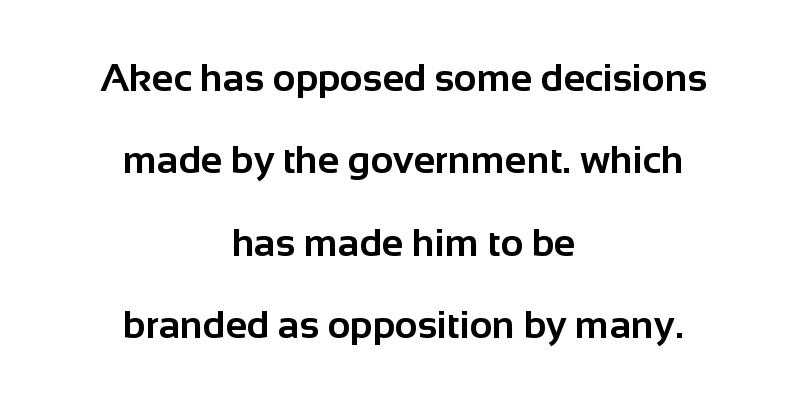
The typesetter chose a symmetrical, centered arrangement here. A typesetter would call this zero additional tracking. Does the leading feel generous? Absolutely, it's lavish. Looks like regular typesetting: each glyph gets only the width it needs. This is heavy type, rendered in bold. The glyphs are unaccompanied by any horizontal stroke below them.
